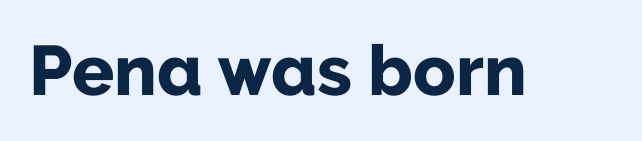
What kind of face is this? One without serifs — a sans. Standard letterfit; no display-style spreading of the glyphs. Each letter keeps its own natural width here, so spacing adapts to shape. Upright lettering throughout. Letters rest on an invisible, unmarked baseline.
